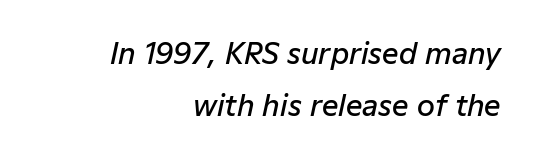
The image shows 29 px semibold type, italic (leaning right); set right-aligned, line spacing 1.81x, normal letter spacing, not underlined; low stroke contrast and a medium x-height.
